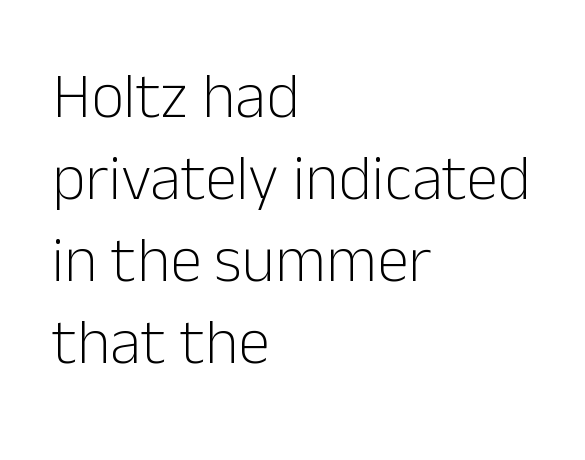
{"serif": "no", "italic": "no", "bold": "no", "weight": "light", "width": "normal", "stroke_contrast": "low", "x_height": "medium", "monospaced": "no", "underline": "no", "align": "left", "line_spacing": "normal", "line_spacing_ratio": 1.28, "letter_spacing": "normal", "letter_spacing_em": 0.0, "glyph_px": 64}
